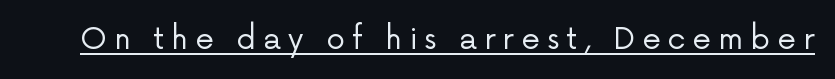
The specimen includes a rule beneath the text block's lines. Serif or sans? Sans — the stroke terminals are bare. Italic: no, the glyphs are upright roman. Weight class: somewhere from thin through regular. Each letter keeps its own natural width here, so spacing adapts to shape. Observe the wide spacing: letters keep a clear distance from each other.
